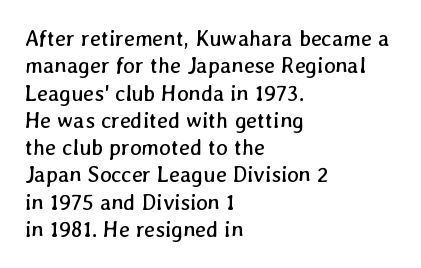
The image shows 22 px text type; set left-aligned, line spacing 1.24x, normal letter spacing, not underlined.
